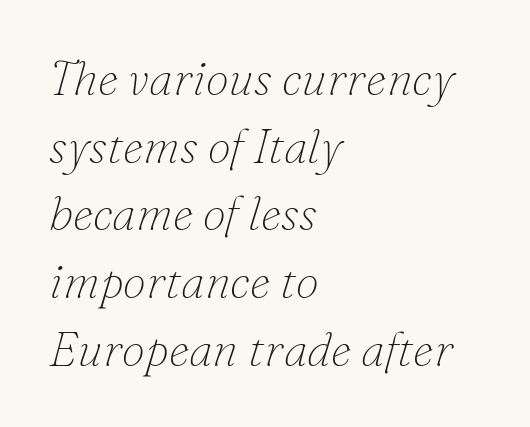
Q: Is the text bold? A: No.
Q: Is the text italic (slanted)? A: Yes, it leans right by about 16 degrees.
Q: Is the typeface a serif or a sans-serif typeface? A: Serif.
Q: Is the text underlined? A: No.
Q: How is the paragraph aligned? A: Left-aligned.
Q: Is the spacing between letters normal or unusually wide? A: Normal.
Q: Is the spacing between lines tight, normal or loose? A: Normal.
Q: Width (condensed, normal, or wide)? A: Normal.
Q: Stroke contrast? A: Low.
Q: x-height? A: Small.
Q: Monospaced? A: No.
